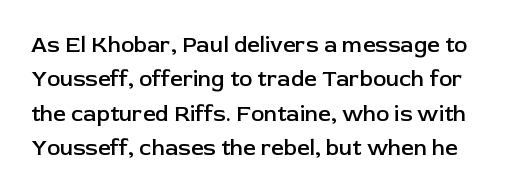
{"italic": "no", "bold": "semi", "underline": "no", "line_spacing": "normal", "line_spacing_ratio": 1.56, "letter_spacing": "normal", "letter_spacing_em": 0.0, "glyph_px": 22}
